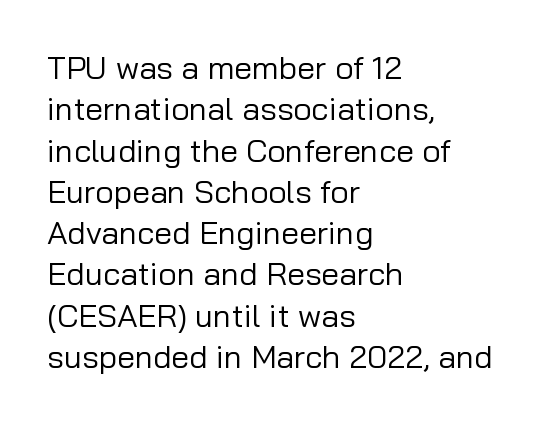
The image shows 32 px regular-weight sans-serif type, upright; set left-aligned, normal line spacing (1.29x), normal letter spacing, not underlined; low stroke contrast and a medium x-height.
